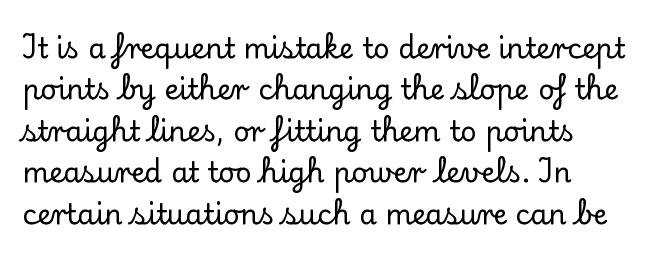
{"serif": "yes", "italic": "no", "width": "normal", "stroke_contrast": "low", "x_height": "small", "monospaced": "no", "underline": "no", "align": "left", "line_spacing": "normal", "line_spacing_ratio": 1.48, "letter_spacing": "normal", "letter_spacing_em": 0.0, "glyph_px": 28}
